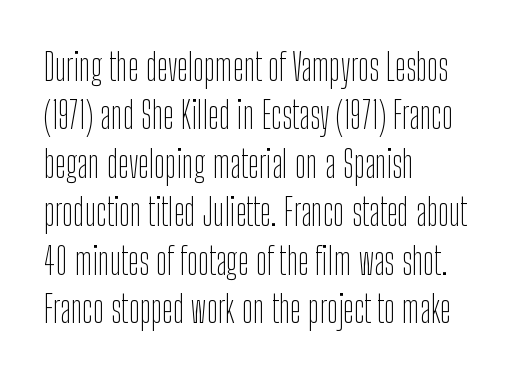
Q: Is the text bold? A: No.
Q: Is the text italic (slanted)? A: No, it is upright.
Q: Is the typeface a serif or a sans-serif typeface? A: Sans-serif.
Q: Is the text underlined? A: No.
Q: How is the paragraph aligned? A: Left-aligned.
Q: Is the spacing between letters normal or unusually wide? A: Normal.
Q: Is the spacing between lines tight, normal or loose? A: Normal.
Q: Width (condensed, normal, or wide)? A: Condensed.
Q: Stroke contrast? A: Low.
Q: x-height? A: Medium.
Q: Monospaced? A: No.
